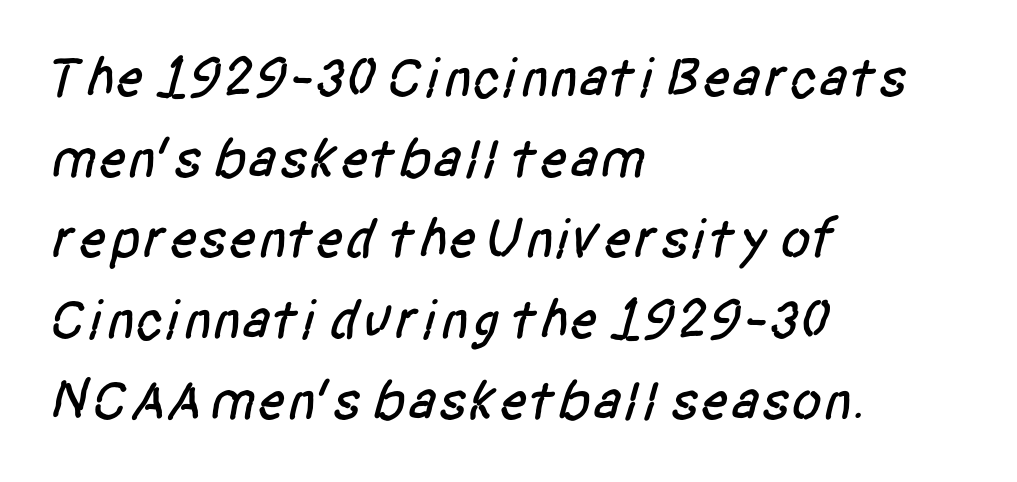
Characters follow at the spacing the type designer built in. The lines in this sample share a left origin and differ only in where they stop. The string is rendered with underlining switched off. Think of a printed novel: that variable character pitch is what you see here. The space between consecutive lines is moderate.
